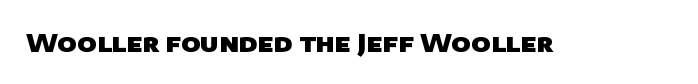
The baseline area is clear. The face used here is rendered with its standard letterfit. The face used here has the dense, thick strokes of a bold.
